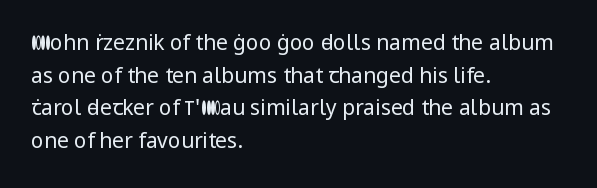
Q: Is the text bold? A: No.
Q: Is the text italic (slanted)? A: No, it is upright.
Q: Is the text underlined? A: No.
Q: How is the paragraph aligned? A: Left-aligned.
Q: Is the spacing between letters normal or unusually wide? A: Normal.
Q: Is the spacing between lines tight, normal or loose? A: Normal.
